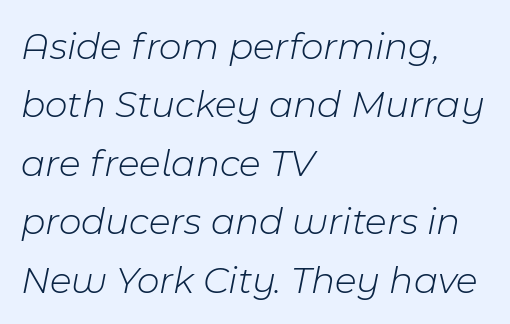
The lines are quadded left. Each stroke keeps to a modest, everyday thickness or less. These lines keep a tight, regular rhythm from letter to letter. Notice how descenders clear the ascenders below comfortably — that's standard leading.
